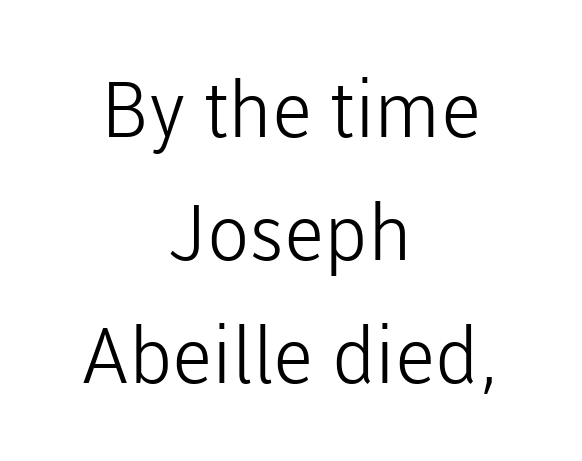
Nothing unusual about the tracking: characters are spaced as the font intends. The compositor balanced each line on the midline. Look at the bottom of the vertical strokes: they stop flat, with no serifs. Compared with a typical body face, this is equally light or lighter still. The type sits square on the baseline with zero lean. Proportional: the letters do not fall into vertical columns.
